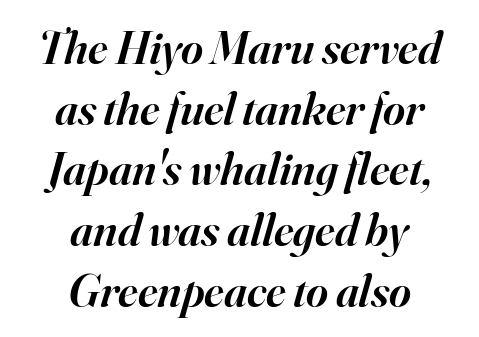
The image shows 47 px semibold serif type, italic (leaning right); set centered, normal line spacing (1.29x), normal letter spacing, not underlined; high stroke contrast and a small x-height.
